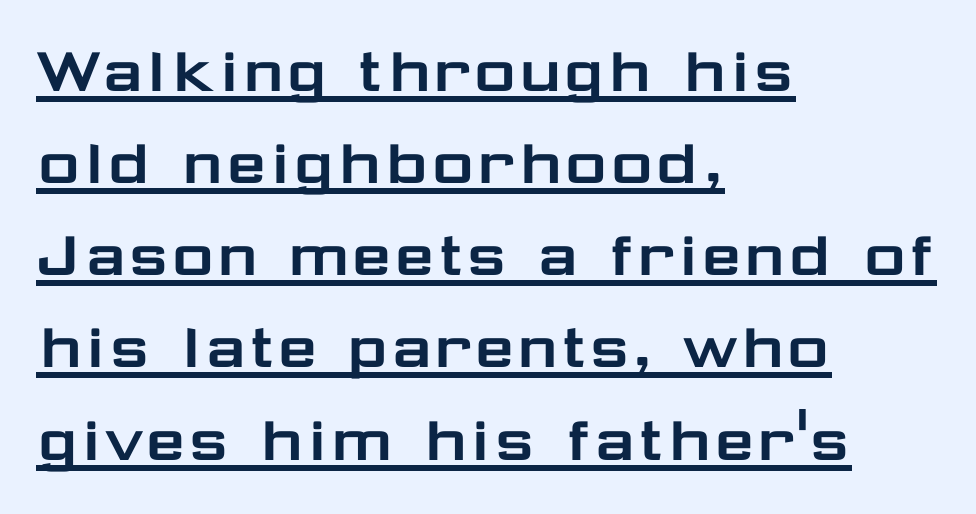
The image shows 72 px wide sans-serif type, upright; set left-aligned, normal line spacing (1.28x), normal letter spacing, underlined; low stroke contrast and a medium x-height.
